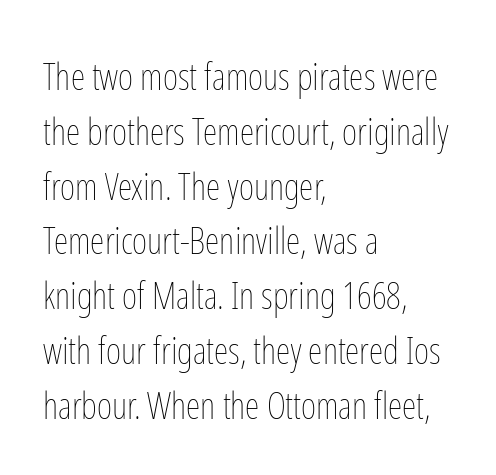
Q: Is the text bold? A: No.
Q: Is the text italic (slanted)? A: No, it is upright.
Q: Is the text underlined? A: No.
Q: How is the paragraph aligned? A: Left-aligned.
Q: Is the spacing between letters normal or unusually wide? A: Normal.
Q: Is the spacing between lines tight, normal or loose? A: Normal.
Q: Width (condensed, normal, or wide)? A: Condensed.
Q: Stroke contrast? A: Low.
Q: x-height? A: Medium.
Q: Monospaced? A: No.
